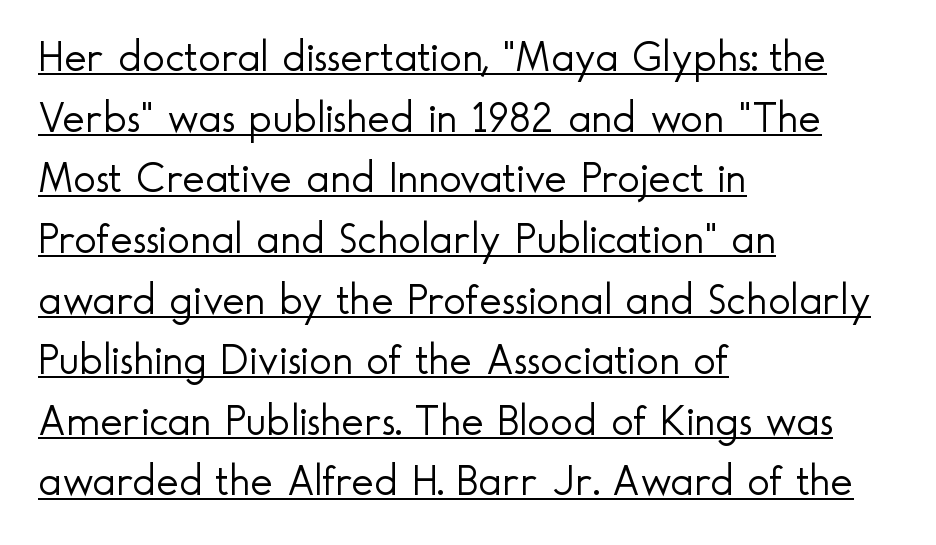
{"serif": "no", "italic": "no", "bold": "no", "weight": "light", "width": "normal", "x_height": "small", "monospaced": "no", "underline": "yes", "align": "left", "line_spacing": "normal", "line_spacing_ratio": 1.41, "letter_spacing": "normal", "letter_spacing_em": 0.0, "glyph_px": 43}
